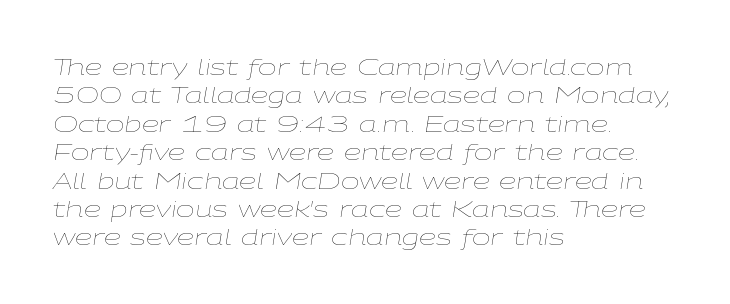
The image shows 22 px text type, italic (leaning right); set left-aligned, normal line spacing (1.29x), normal letter spacing, not underlined.
